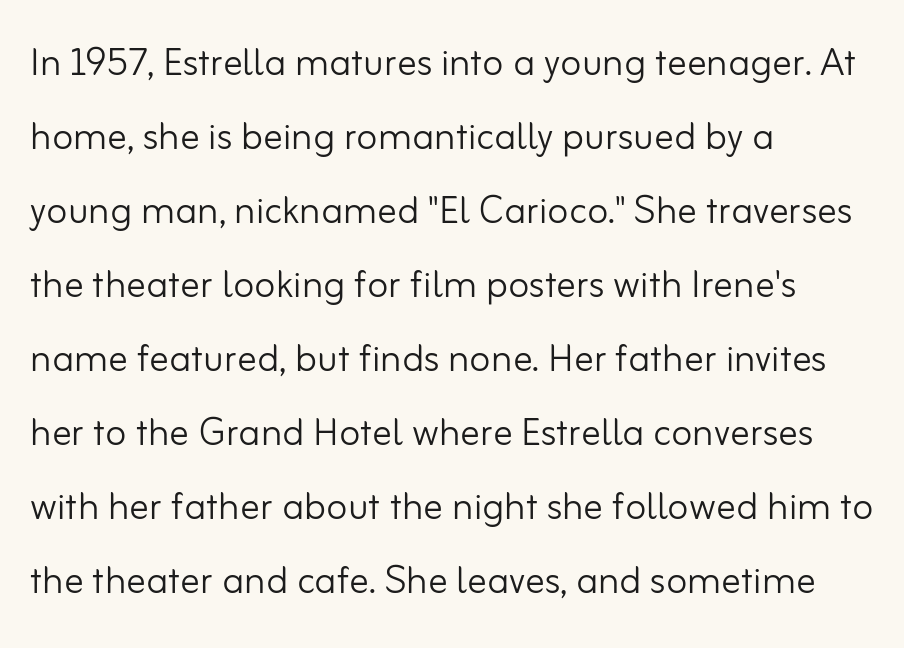
These lines are rendered in a variable-pitch font. Here the glyphs are tracked normally, forming tight word shapes. Regarding serifs, this sample does without them. If you measured baseline to baseline, you'd find a middling distance. Horizontally, the lines are justified to the leading edge only.
